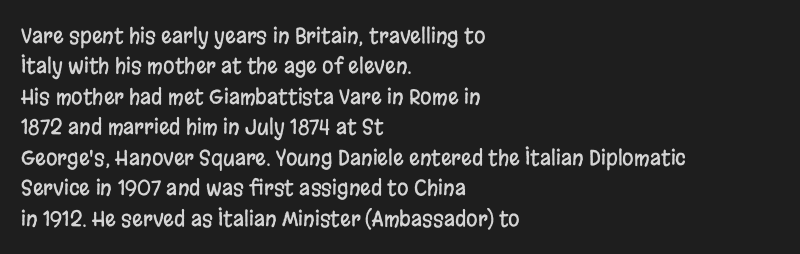
The image shows 21 px text type, upright; set left-aligned, normal line spacing (1.45x), normal letter spacing, not underlined.
